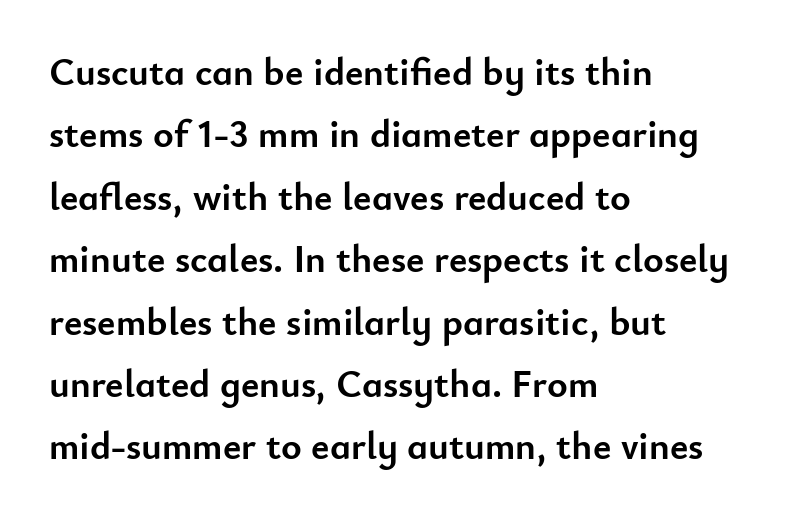
The image shows 39 px semibold sans-serif type, upright; set left-aligned, normal line spacing (1.6x), normal letter spacing, not underlined; low stroke contrast and a small x-height.
